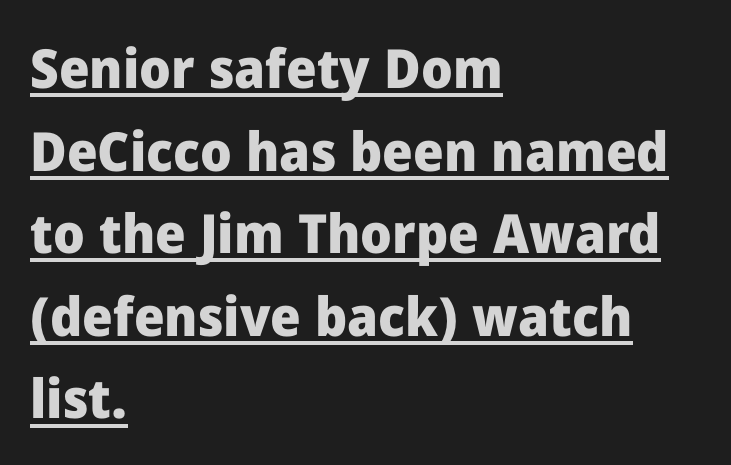
Q: Is the text bold? A: Yes.
Q: Is the text italic (slanted)? A: No, it is upright.
Q: Is the typeface a serif or a sans-serif typeface? A: Sans-serif.
Q: Is the text underlined? A: Yes.
Q: How is the paragraph aligned? A: Left-aligned.
Q: Is the spacing between letters normal or unusually wide? A: Normal.
Q: Is the spacing between lines tight, normal or loose? A: Normal.
Q: Width (condensed, normal, or wide)? A: Normal.
Q: Stroke contrast? A: Low.
Q: x-height? A: Medium.
Q: Monospaced? A: No.
